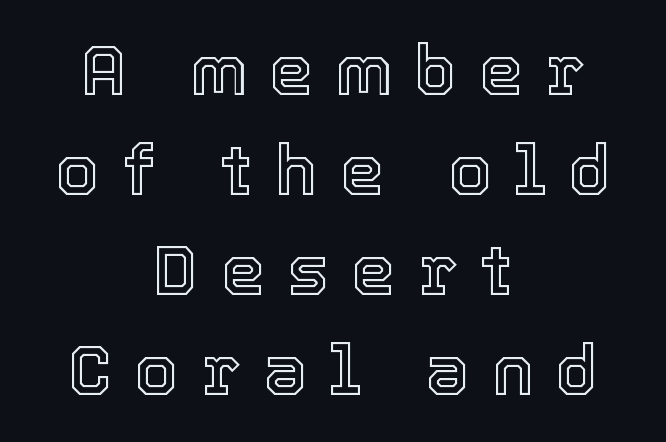
Leading matches the norm, producing a regular column. Does the lettering tilt? It doesn't — this is upright. The passage shown is typed in a proportional face where columns would drift. This rendering uses center alignment, leaving both contours irregular but symmetric. No word sits above an underline.
